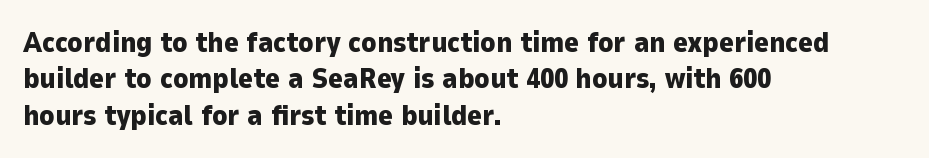
No italicization has been applied; the sample stays upright. Looks like regular typesetting: each glyph gets only the width it needs. Heavy-handed strokes throughout: this text is bold. The rag falls on the right side of this text block.
